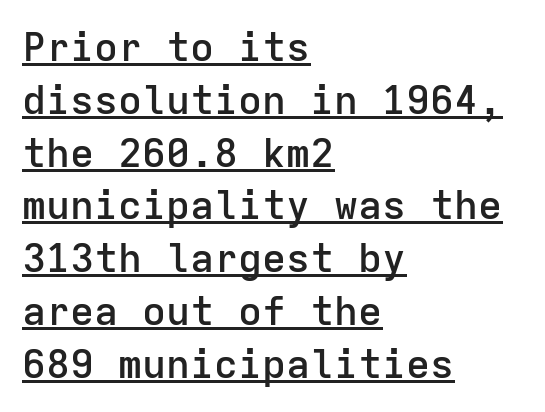
Q: Is the text bold? A: Semi-bold.
Q: Is the text italic (slanted)? A: No, it is upright.
Q: Is the typeface a serif or a sans-serif typeface? A: Sans-serif.
Q: Is the text underlined? A: Yes.
Q: How is the paragraph aligned? A: Left-aligned.
Q: Is the spacing between letters normal or unusually wide? A: Normal.
Q: Is the spacing between lines tight, normal or loose? A: Normal.
Q: Width (condensed, normal, or wide)? A: Normal.
Q: Stroke contrast? A: Low.
Q: x-height? A: Medium.
Q: Monospaced? A: Yes.
